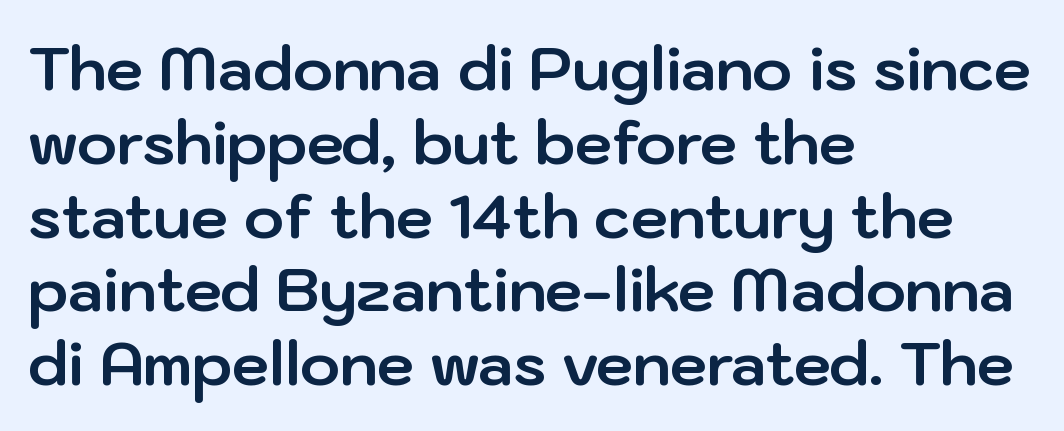
Does extra space separate the letters? No, they use regular spacing. Quick note: not italic, upright. Character widths vary here, with narrow letters taking less room than wide ones. Honestly, there is no underline to notice here at all.
